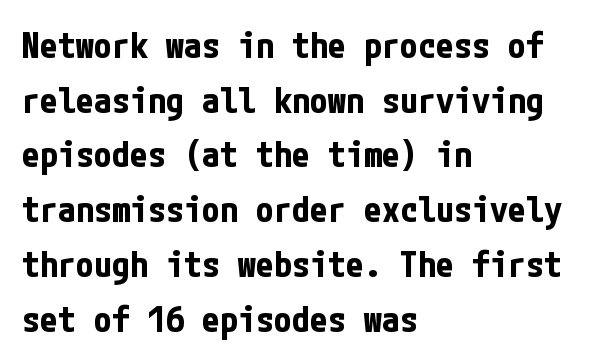
This is sans-serif lettering, the kind often seen on screens and signage. The zone under the glyphs is completely vacant. Regarding leading, the lines here are spaced in the standard way. Short and long lines alike share a common starting point at left. Heavy, bold letterforms.
